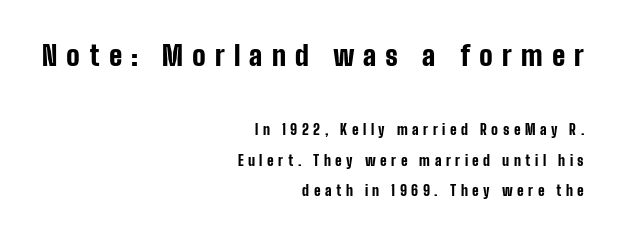
{"serif": "no", "italic": "no", "bold": "yes", "weight": "bold", "width": "condensed", "stroke_contrast": "low", "x_height": "medium", "monospaced": "no", "underline": "no", "align": "right", "line_spacing": "loose", "line_spacing_ratio": 2.17, "letter_spacing": "wide", "letter_spacing_em": 0.32, "larger_block": "first", "size_ratio": 2.0, "glyph_px": 28}
